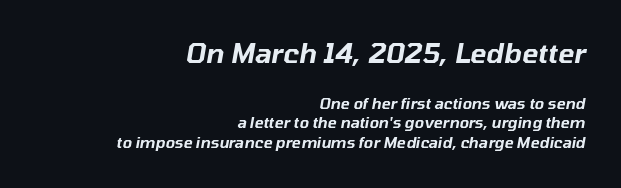
The image shows 27 px text type, italic (leaning right); set right-aligned, normal line spacing (1.33x), normal letter spacing, not underlined; the first (top) block is 1.8x larger.
